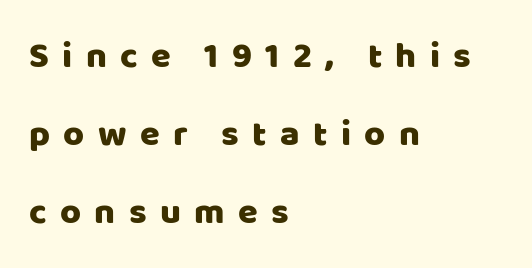
Q: Is the text italic (slanted)? A: No, it is upright.
Q: Is the typeface a serif or a sans-serif typeface? A: Sans-serif.
Q: Is the text underlined? A: No.
Q: How is the paragraph aligned? A: Left-aligned.
Q: Is the spacing between letters normal or unusually wide? A: Unusually wide.
Q: Is the spacing between lines tight, normal or loose? A: Loose.
Q: Width (condensed, normal, or wide)? A: Normal.
Q: Stroke contrast? A: Low.
Q: x-height? A: Large.
Q: Monospaced? A: No.
